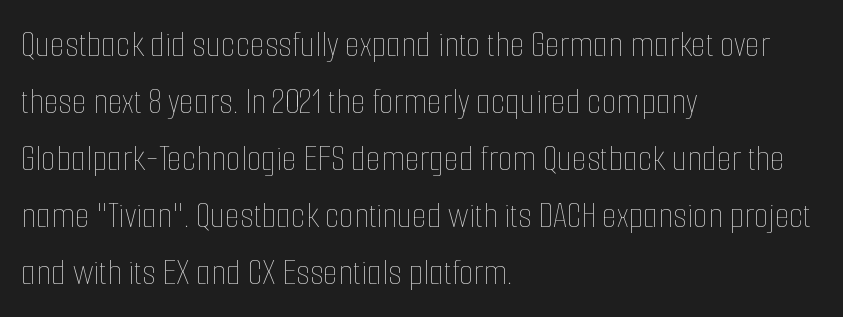
{"italic": "no", "bold": "no", "weight": "thin", "width": "condensed", "stroke_contrast": "low", "x_height": "medium", "monospaced": "no", "underline": "no", "align": "left", "line_spacing": "normal", "line_spacing_ratio": 1.5, "letter_spacing": "normal", "letter_spacing_em": 0.0, "glyph_px": 38}
